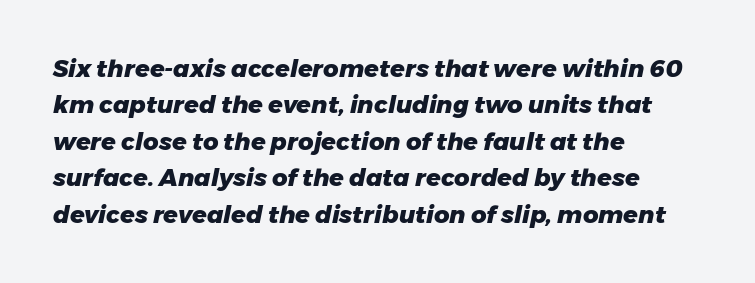
{"italic": "yes", "lean": "right", "slant_degrees": 11, "bold": "yes", "underline": "no", "align": "left", "line_spacing": "normal", "line_spacing_ratio": 1.52, "letter_spacing": "normal", "letter_spacing_em": 0.0, "glyph_px": 24}
